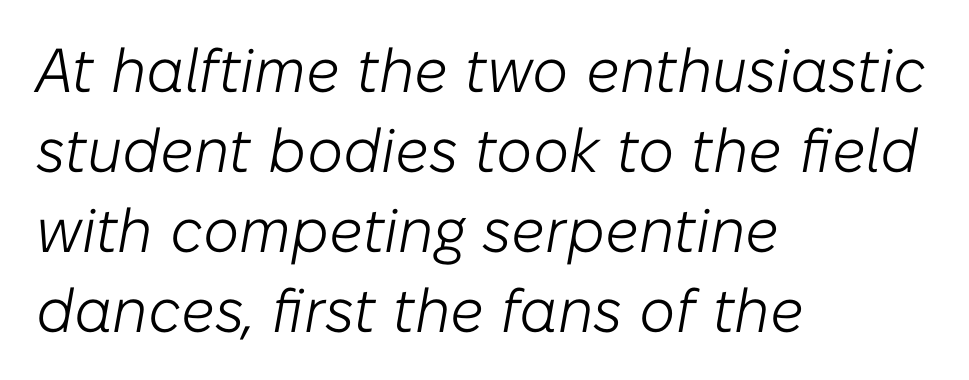
Q: Is the text bold? A: No.
Q: Is the text italic (slanted)? A: Yes, it leans right by about 10 degrees.
Q: Is the text underlined? A: No.
Q: How is the paragraph aligned? A: Left-aligned.
Q: Is the spacing between letters normal or unusually wide? A: Normal.
Q: Is the spacing between lines tight, normal or loose? A: Normal.
Q: Width (condensed, normal, or wide)? A: Normal.
Q: Stroke contrast? A: Low.
Q: x-height? A: Medium.
Q: Monospaced? A: No.
